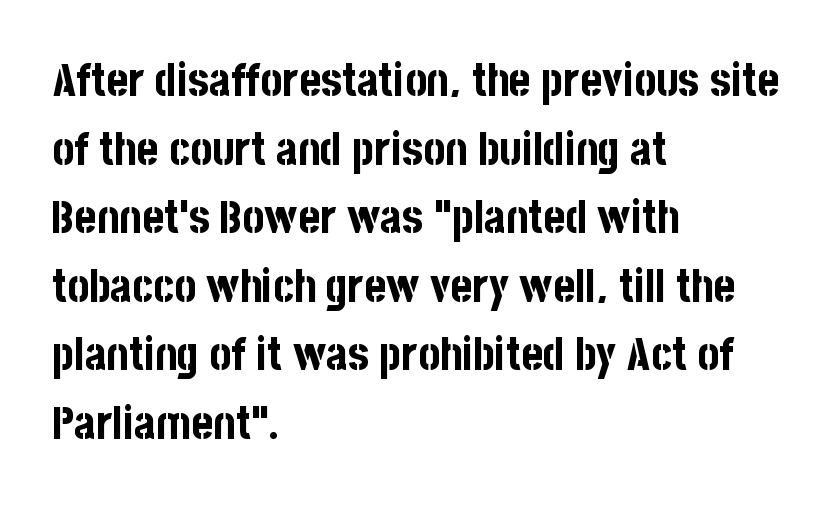
The image shows 46 px bold, condensed sans-serif type, upright; set left-aligned, normal line spacing (1.49x), normal letter spacing, not underlined; low stroke contrast and a large x-height.
